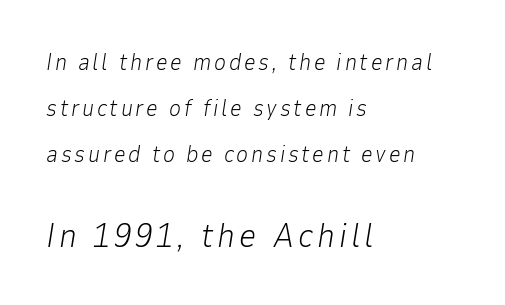
{"italic": "yes", "lean": "right", "slant_degrees": 9, "bold": "no", "weight": "light", "width": "normal", "stroke_contrast": "low", "x_height": "medium", "monospaced": "no", "underline": "no", "align": "left", "line_spacing": "loose", "line_spacing_ratio": 2.01, "larger_block": "second", "size_ratio": 1.48, "glyph_px": 34}
